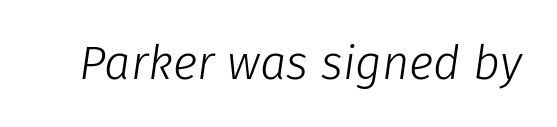
Q: Is the text bold? A: No.
Q: Is the text italic (slanted)? A: Yes, it leans right by about 8 degrees.
Q: Is the text underlined? A: No.
Q: Is the spacing between letters normal or unusually wide? A: Normal.
Q: Width (condensed, normal, or wide)? A: Normal.
Q: Stroke contrast? A: Low.
Q: x-height? A: Medium.
Q: Monospaced? A: No.
